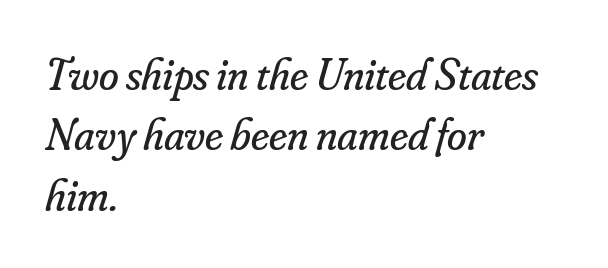
{"serif": "yes", "italic": "yes", "lean": "right", "slant_degrees": 16, "bold": "no", "weight": "regular", "width": "normal", "stroke_contrast": "low", "x_height": "small", "monospaced": "no", "underline": "no", "align": "left", "line_spacing": "normal", "line_spacing_ratio": 1.34, "letter_spacing": "normal", "letter_spacing_em": 0.0, "glyph_px": 45}
